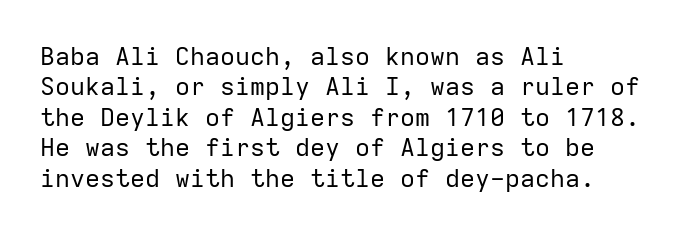
Q: Is the text bold? A: No.
Q: Is the text italic (slanted)? A: No, it is upright.
Q: Is the text underlined? A: No.
Q: How is the paragraph aligned? A: Left-aligned.
Q: Is the spacing between letters normal or unusually wide? A: Normal.
